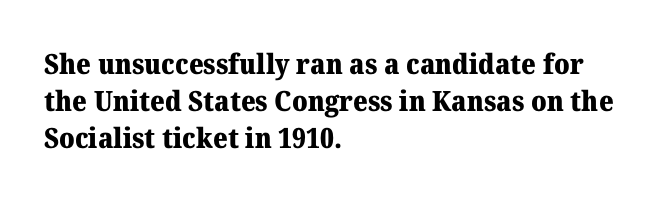
{"serif": "yes", "italic": "no", "bold": "yes", "weight": "heavy", "width": "normal", "stroke_contrast": "medium", "x_height": "medium", "monospaced": "no", "underline": "no", "align": "left", "line_spacing": "normal", "line_spacing_ratio": 1.33, "letter_spacing": "normal", "letter_spacing_em": 0.0, "glyph_px": 28}
